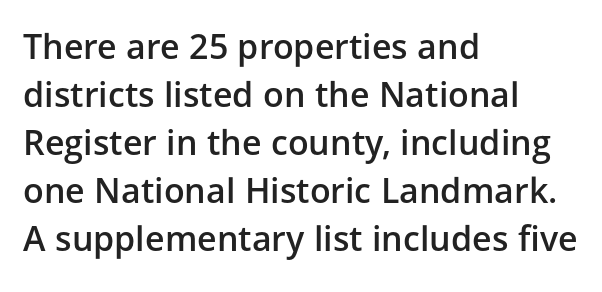
Bold? Not quite — semibold, heavier than regular but stopping short. Regular leading. Type style note: lacks serifs. One-word summary of the alignment: left. Think of a printed novel: that variable character pitch is what you see here. Decoration check: the copy has no underline.
